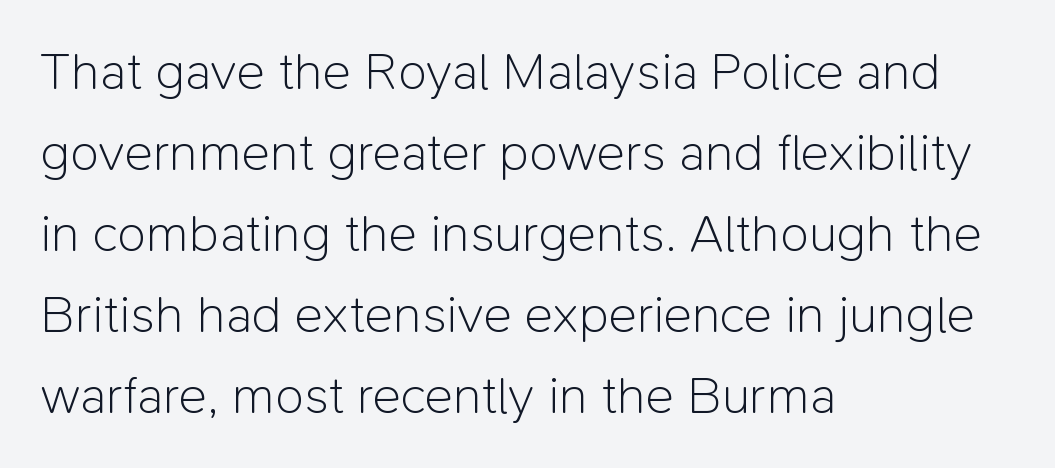
Q: Is the text bold? A: No.
Q: Is the text italic (slanted)? A: No, it is upright.
Q: Is the typeface a serif or a sans-serif typeface? A: Sans-serif.
Q: Is the text underlined? A: No.
Q: How is the paragraph aligned? A: Left-aligned.
Q: Is the spacing between letters normal or unusually wide? A: Normal.
Q: Is the spacing between lines tight, normal or loose? A: Normal.
Q: Width (condensed, normal, or wide)? A: Normal.
Q: Stroke contrast? A: Low.
Q: x-height? A: Medium.
Q: Monospaced? A: No.
